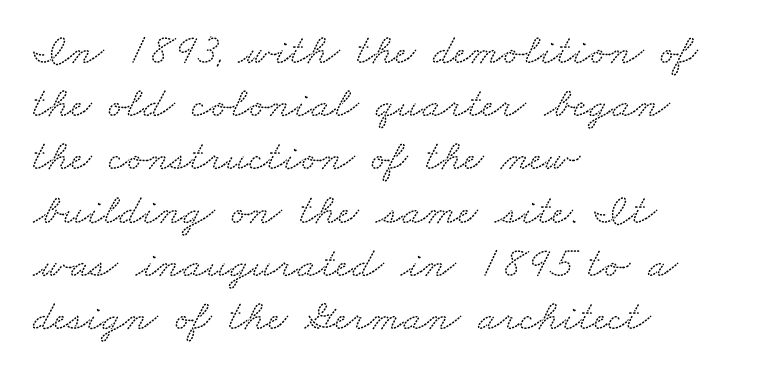
The image shows 44 px wide serif type; set left-aligned, line spacing 1.21x, normal letter spacing, not underlined; low stroke contrast and a small x-height.
